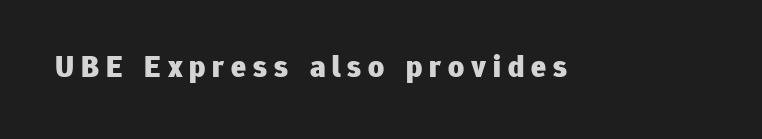
The image shows 31 px heavy sans-serif type, upright; set unusually wide letter spacing (+0.22 em), not underlined; low stroke contrast and a medium x-height.
